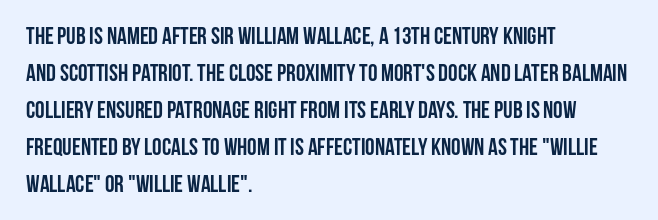
The image shows 24 px bold type, upright; set left-aligned, normal line spacing (1.54x), normal letter spacing, not underlined.
